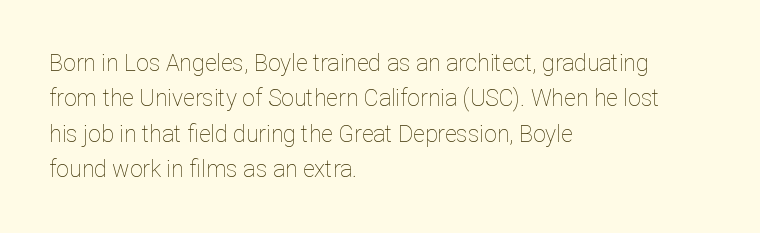
The image shows 23 px text type, upright; set left-aligned, normal line spacing (1.54x), normal letter spacing, not underlined.
